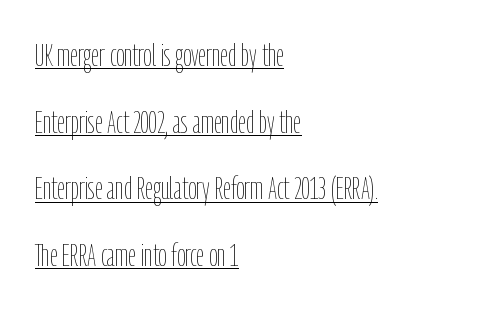
{"italic": "no", "bold": "no", "weight": "thin", "width": "condensed", "stroke_contrast": "low", "x_height": "medium", "monospaced": "no", "underline": "yes", "align": "left", "line_spacing": "loose", "line_spacing_ratio": 2.08, "letter_spacing": "normal", "letter_spacing_em": 0.0, "glyph_px": 32}
